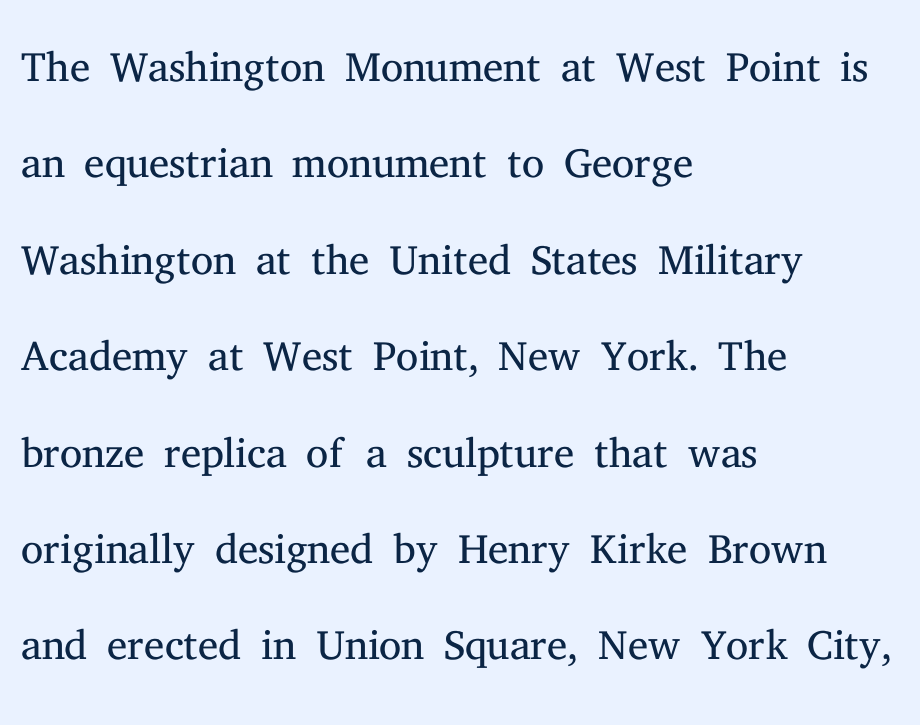
The image shows 63 px light serif type, upright; set left-aligned, normal line spacing (1.53x), normal letter spacing, not underlined; medium stroke contrast and a medium x-height.
